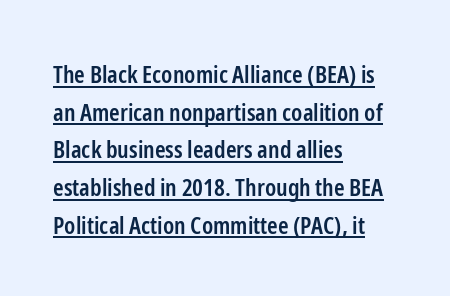
The image shows 24 px text type, upright; set left-aligned, normal line spacing (1.57x), normal letter spacing, underlined.
